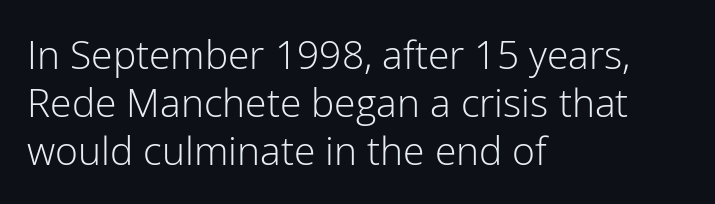
{"serif": "no", "italic": "no", "bold": "no", "weight": "light", "width": "normal", "stroke_contrast": "low", "x_height": "medium", "monospaced": "no", "underline": "no", "align": "left", "line_spacing_ratio": 1.23, "letter_spacing": "normal", "letter_spacing_em": 0.0, "glyph_px": 39}
